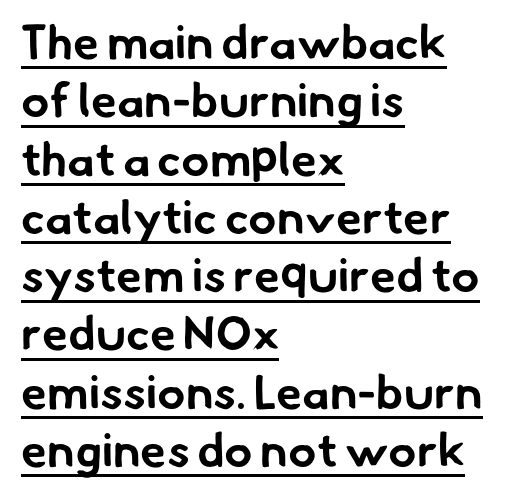
The paragraph shown leans on its left margin. The string is rendered with underlining switched on. Each letter keeps its own natural width here, so spacing adapts to shape. Between one letter and the next there's only the usual sliver of space. Font category for this specimen: sans-serif.
